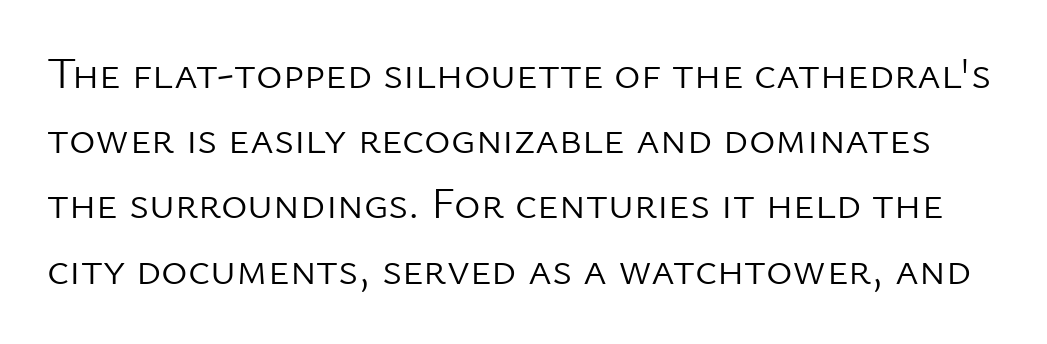
Q: Is the text bold? A: No.
Q: Is the text italic (slanted)? A: No, it is upright.
Q: Is the typeface a serif or a sans-serif typeface? A: Sans-serif.
Q: Is the text underlined? A: No.
Q: Is the spacing between letters normal or unusually wide? A: Normal.
Q: Is the spacing between lines tight, normal or loose? A: Normal.
Q: Width (condensed, normal, or wide)? A: Normal.
Q: Stroke contrast? A: Low.
Q: x-height? A: Medium.
Q: Monospaced? A: No.
